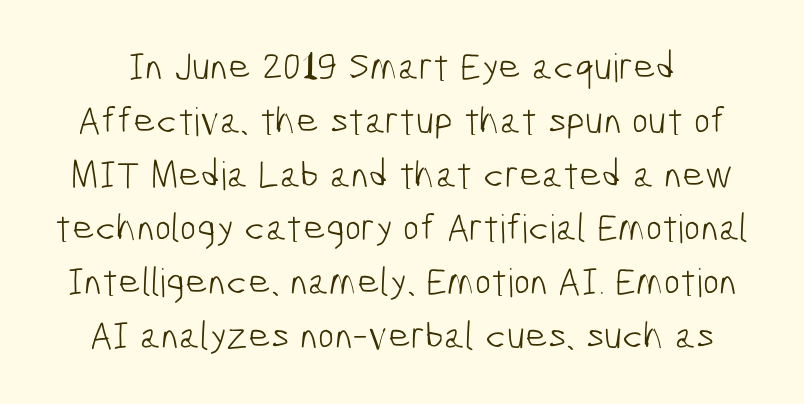
Think standard paragraph weight, or any step lighter than that. Honestly, the row spacing looks completely unremarkable. Note: no serifs on the glyphs. Tracking value appears to be zero — textbook default spacing. A bare baseline throughout the passage.
